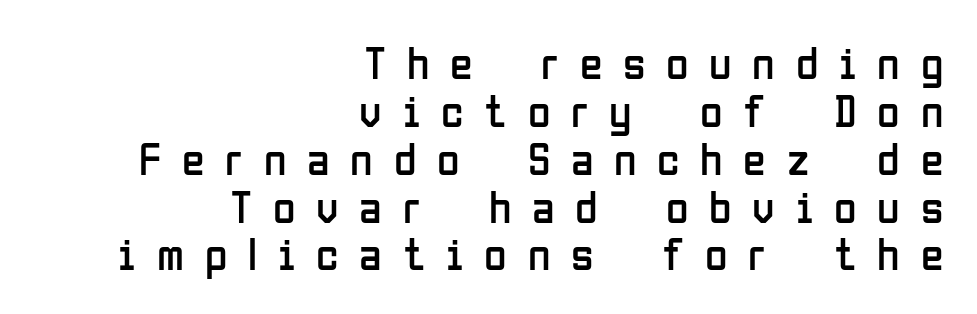
Q: Is the text bold? A: No.
Q: Is the text italic (slanted)? A: No, it is upright.
Q: Is the typeface a serif or a sans-serif typeface? A: Sans-serif.
Q: Is the text underlined? A: No.
Q: How is the paragraph aligned? A: Right-aligned.
Q: Is the spacing between letters normal or unusually wide? A: Unusually wide.
Q: Is the spacing between lines tight, normal or loose? A: Tight.
Q: Width (condensed, normal, or wide)? A: Condensed.
Q: Stroke contrast? A: Low.
Q: x-height? A: Medium.
Q: Monospaced? A: No.
